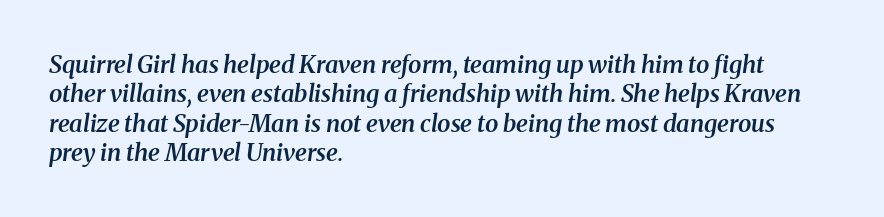
Q: Is the text bold? A: Semi-bold.
Q: Is the text italic (slanted)? A: Yes, it leans right by about 8 degrees.
Q: Is the text underlined? A: No.
Q: How is the paragraph aligned? A: Left-aligned.
Q: Is the spacing between letters normal or unusually wide? A: Normal.
